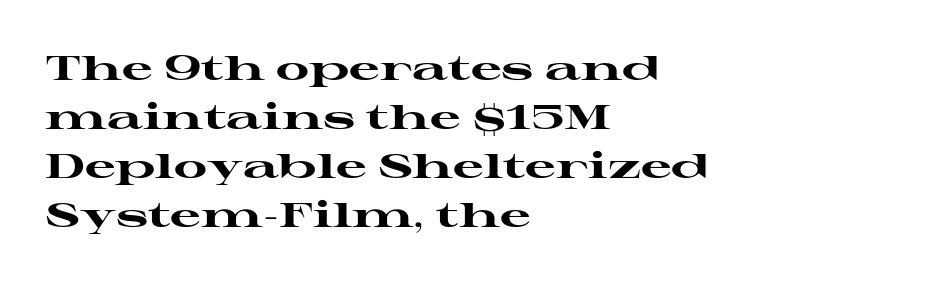
Heft: maximum for text — a bold. Here the designer chose a conventional face with non-uniform glyph widths. These lines keep a tight, regular rhythm from letter to letter. Only glyphs here, with clear space below each row. Do the letters lean? They stand straight. What's the leading like? Ordinary, nothing unusual.
